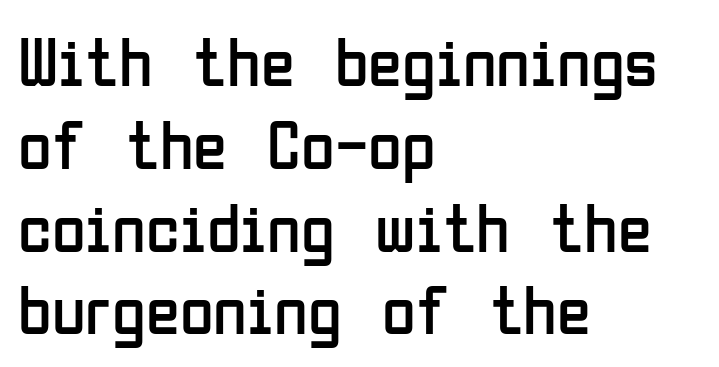
{"serif": "no", "italic": "no", "bold": "no", "weight": "regular", "width": "condensed", "stroke_contrast": "low", "x_height": "medium", "monospaced": "no", "underline": "no", "align": "left", "line_spacing_ratio": 1.2, "letter_spacing": "normal", "letter_spacing_em": 0.0, "glyph_px": 69}
